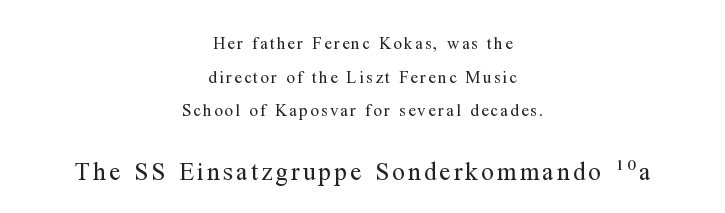
In terms of posture, this sample is upright. Compared with a flush-left layout, this one balances lines on the center instead. Does the bottom block carry the larger type? Yes, it does. Leading: increased. The specimen omits any rule beneath the text block's lines.
